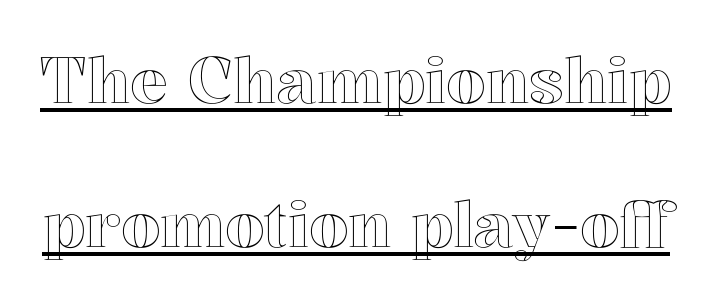
You could fit nearly another row in the gap between these rows. No extra tracking has been applied to these lines. Emphasis is given by a line drawn under the lettering. A typesetter would mark this as roman, not italic. Do the characters align in a grid? No, the font is proportional.
